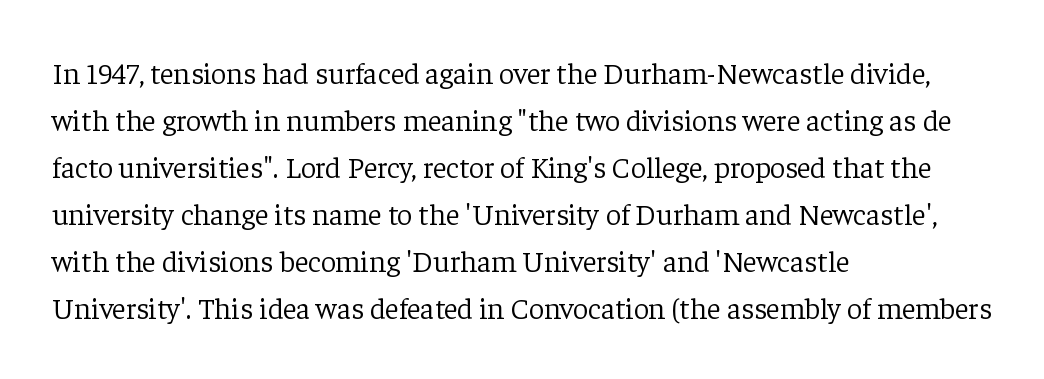
{"serif": "yes", "italic": "no", "bold": "no", "weight": "light", "width": "normal", "stroke_contrast": "low", "x_height": "medium", "monospaced": "no", "underline": "no", "align": "left", "line_spacing": "normal", "line_spacing_ratio": 1.57, "letter_spacing": "normal", "letter_spacing_em": 0.0, "glyph_px": 30}
